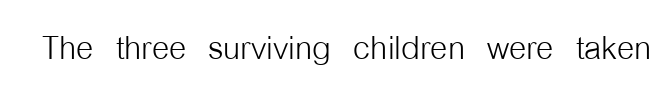
These lines are rendered in a variable-pitch font. How are the letters spaced? Ordinarily, with no added tracking. The font's upright variant was chosen for this text. The letters look calm and open, with moderate or lighter stems. Only glyphs here, with clear space below each row. In terms of letterform style, serifs are entirely absent.
